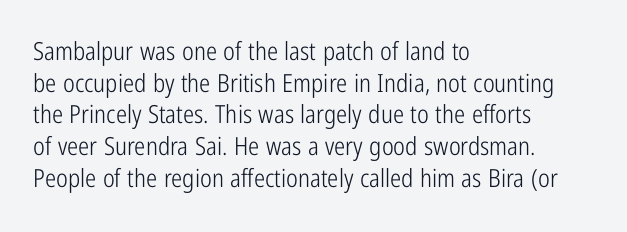
Q: Is the text bold? A: No.
Q: Is the text italic (slanted)? A: No, it is upright.
Q: Is the text underlined? A: No.
Q: How is the paragraph aligned? A: Left-aligned.
Q: Is the spacing between letters normal or unusually wide? A: Normal.
Q: Is the spacing between lines tight, normal or loose? A: Normal.
